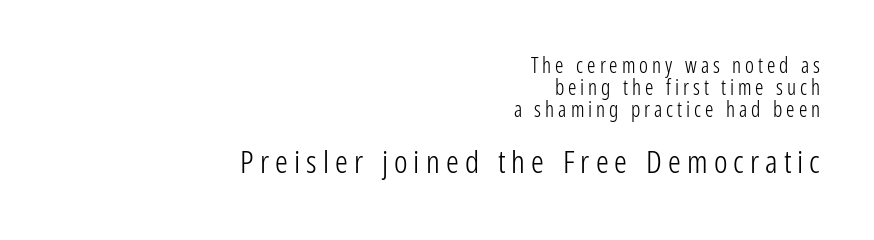
Q: Is the text bold? A: No.
Q: Is the text italic (slanted)? A: No, it is upright.
Q: Is the typeface a serif or a sans-serif typeface? A: Sans-serif.
Q: Is the text underlined? A: No.
Q: How is the paragraph aligned? A: Right-aligned.
Q: Is the spacing between lines tight, normal or loose? A: Tight.
Q: Which block of text is set in a larger size, the first (top) or the second (bottom)? A: The second (bottom) one.
Q: Width (condensed, normal, or wide)? A: Condensed.
Q: Stroke contrast? A: Low.
Q: x-height? A: Medium.
Q: Monospaced? A: No.
